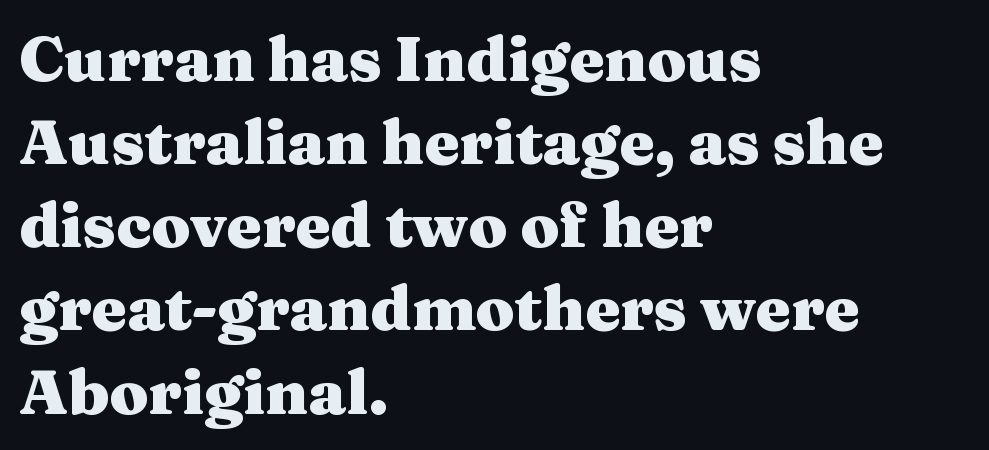
{"serif": "yes", "italic": "no", "bold": "yes", "weight": "heavy", "width": "wide", "stroke_contrast": "medium", "x_height": "medium", "monospaced": "no", "underline": "no", "align": "left", "line_spacing": "normal", "line_spacing_ratio": 1.32, "letter_spacing": "normal", "letter_spacing_em": 0.0, "glyph_px": 63}
